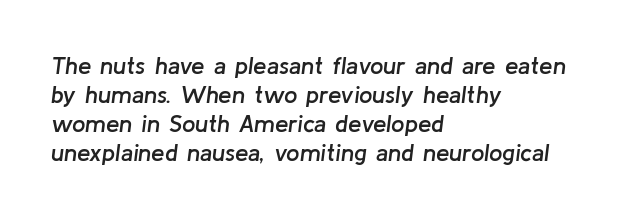
{"italic": "yes", "lean": "right", "slant_degrees": 8, "bold": "semi", "underline": "no", "align": "left", "line_spacing_ratio": 1.21, "letter_spacing": "normal", "letter_spacing_em": 0.0, "glyph_px": 24}
